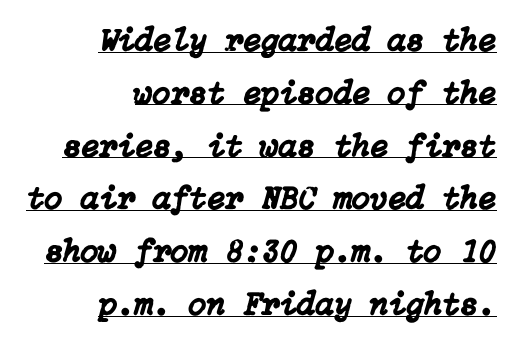
Layout note: lines flush right. The block of text has a typical density, with ordinary space between rows. Nothing unusual about the tracking: characters are spaced as the font intends. Decoration check: the copy is underlined.
